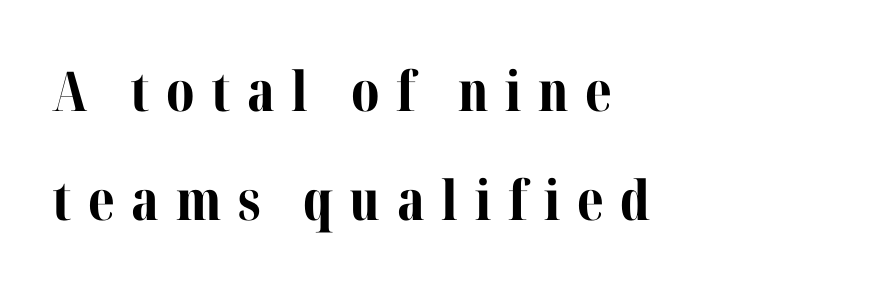
Observe the wide spacing: letters keep a clear distance from each other. The font is running at its bold setting. Rule under the text: the space is simply empty. Vertically, the passage feels expansive, rows floating well apart.
